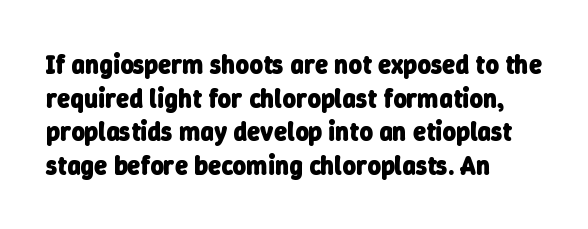
{"bold": "yes", "underline": "no", "align": "left", "line_spacing": "normal", "line_spacing_ratio": 1.29, "letter_spacing": "normal", "letter_spacing_em": 0.0, "glyph_px": 26}
